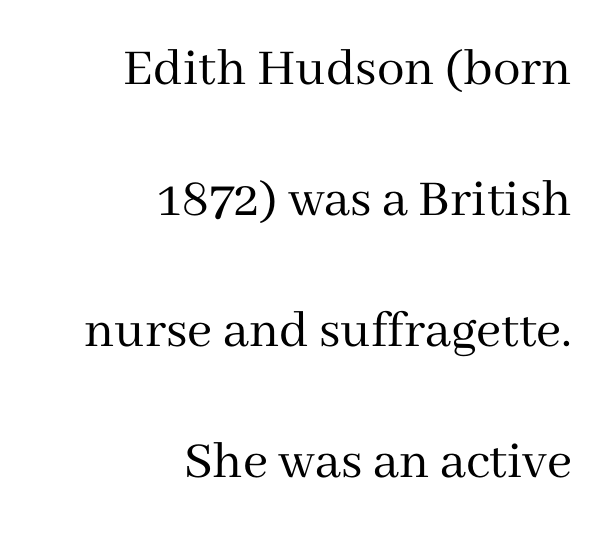
{"serif": "yes", "italic": "no", "bold": "no", "weight": "regular", "width": "normal", "stroke_contrast": "medium", "x_height": "medium", "monospaced": "no", "underline": "no", "align": "right", "line_spacing": "loose", "line_spacing_ratio": 2.38, "letter_spacing": "normal", "letter_spacing_em": 0.0, "glyph_px": 55}
